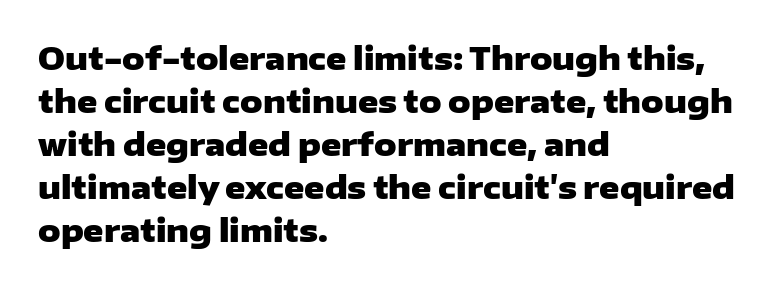
{"serif": "no", "italic": "no", "bold": "yes", "weight": "heavy", "width": "wide", "stroke_contrast": "low", "x_height": "medium", "monospaced": "no", "underline": "no", "align": "left", "line_spacing": "normal", "line_spacing_ratio": 1.39, "letter_spacing": "normal", "letter_spacing_em": 0.0, "glyph_px": 31}
